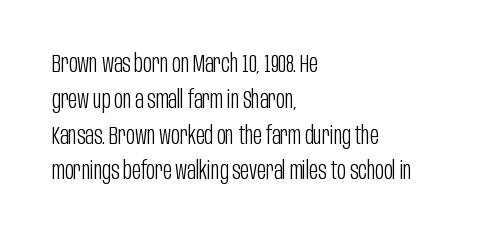
The setting favours the left margin, as ordinary paragraphs usually do. Upright lettering throughout. Letter spacing: default. No chunkiness to these letters — they're not bold.
